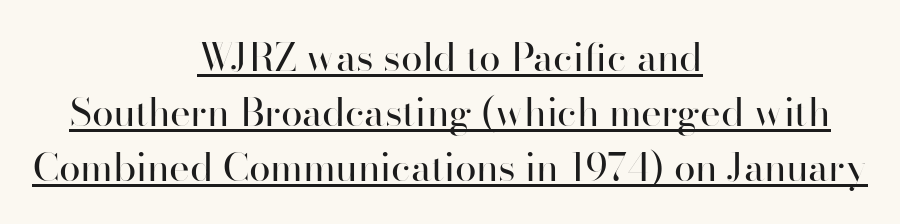
{"serif": "no", "italic": "no", "bold": "no", "weight": "regular", "width": "normal", "stroke_contrast": "high", "x_height": "small", "monospaced": "no", "underline": "yes", "align": "center", "line_spacing": "normal", "line_spacing_ratio": 1.41, "letter_spacing": "normal", "letter_spacing_em": 0.0, "glyph_px": 39}
